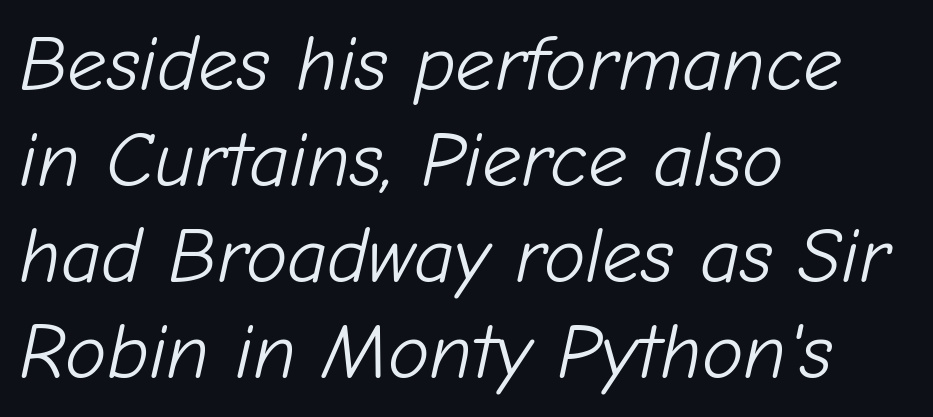
Q: Is the text bold? A: No.
Q: Is the text italic (slanted)? A: Yes, it leans right by about 12 degrees.
Q: Is the text underlined? A: No.
Q: How is the paragraph aligned? A: Left-aligned.
Q: Is the spacing between letters normal or unusually wide? A: Normal.
Q: Width (condensed, normal, or wide)? A: Normal.
Q: Stroke contrast? A: Low.
Q: x-height? A: Medium.
Q: Monospaced? A: No.
